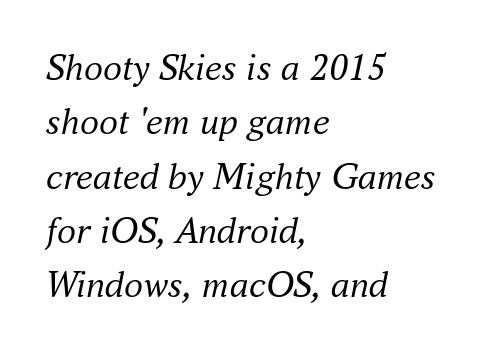
The lines in this sample share a left origin and differ only in where they stop. Baseline-to-baseline distance is the conventional proportion of letter height. Stems and bowls with no extra thickness — not bold. You could not count columns in this text — the font is proportionally spaced. Is this a sans? No — the strokes have serifs.
